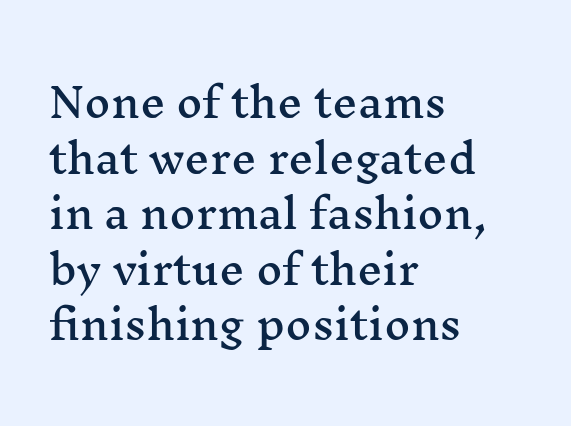
{"serif": "yes", "italic": "no", "width": "wide", "stroke_contrast": "medium", "x_height": "medium", "monospaced": "no", "underline": "no", "align": "left", "line_spacing": "normal", "line_spacing_ratio": 1.39, "letter_spacing": "normal", "letter_spacing_em": 0.0, "glyph_px": 40}
